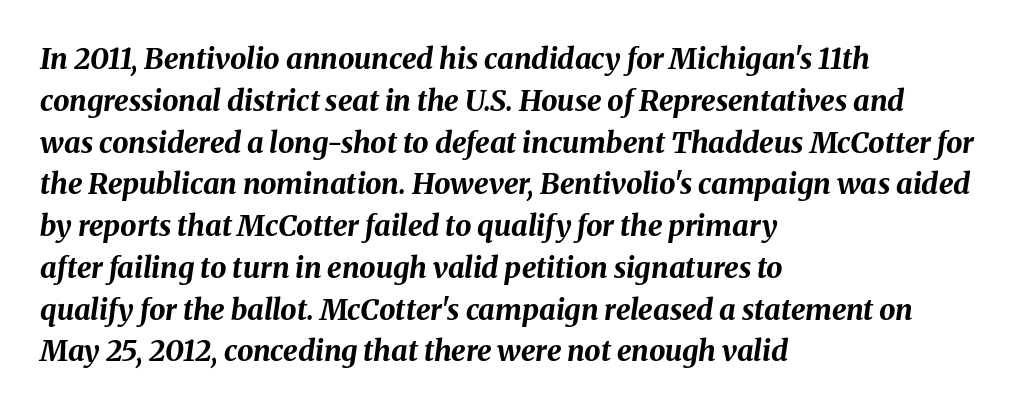
{"italic": "yes", "lean": "right", "slant_degrees": 8, "bold": "yes", "weight": "bold", "width": "normal", "stroke_contrast": "medium", "x_height": "medium", "monospaced": "no", "underline": "no", "align": "left", "line_spacing": "normal", "line_spacing_ratio": 1.44, "letter_spacing": "normal", "letter_spacing_em": 0.0, "glyph_px": 29}
